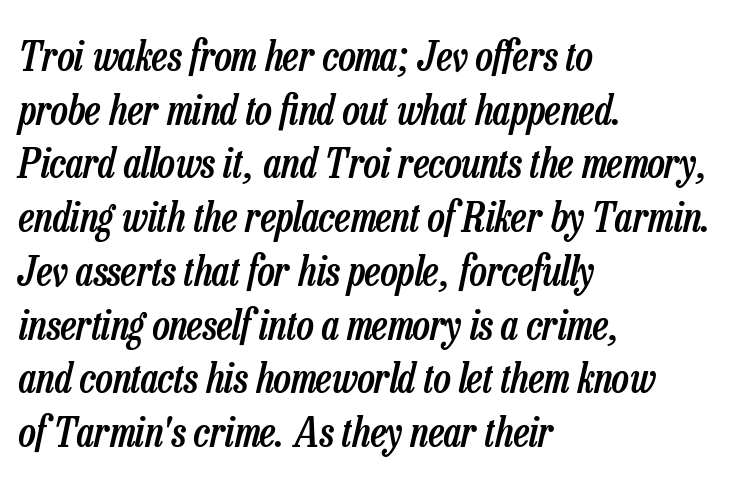
The image shows 41 px semibold, condensed type, italic (leaning right); set left-aligned, normal line spacing (1.31x), normal letter spacing, not underlined; low stroke contrast and a medium x-height.
